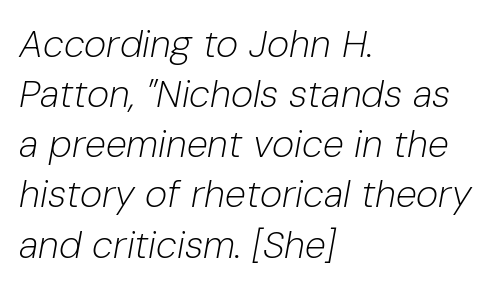
Q: Is the text bold? A: No.
Q: Is the text italic (slanted)? A: Yes, it leans right by about 10 degrees.
Q: Is the text underlined? A: No.
Q: How is the paragraph aligned? A: Left-aligned.
Q: Is the spacing between letters normal or unusually wide? A: Normal.
Q: Is the spacing between lines tight, normal or loose? A: Normal.
Q: Width (condensed, normal, or wide)? A: Normal.
Q: Stroke contrast? A: Low.
Q: x-height? A: Medium.
Q: Monospaced? A: No.
